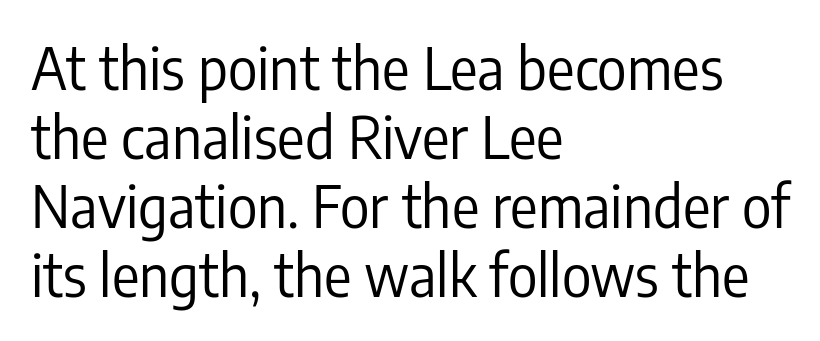
The image shows 57 px regular-weight, condensed sans-serif type, upright; set left-aligned, line spacing 1.21x, normal letter spacing, not underlined; low stroke contrast and a medium x-height.
